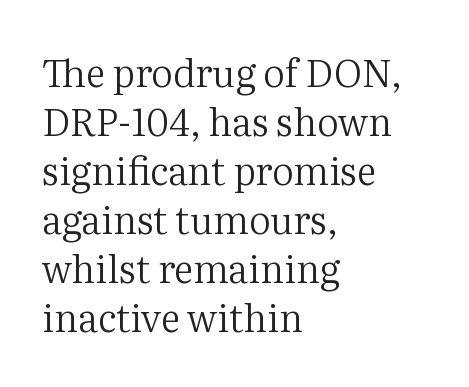
The image shows 38 px regular-weight serif type, upright; set left-aligned, normal line spacing (1.29x), normal letter spacing, not underlined; medium stroke contrast and a medium x-height.
